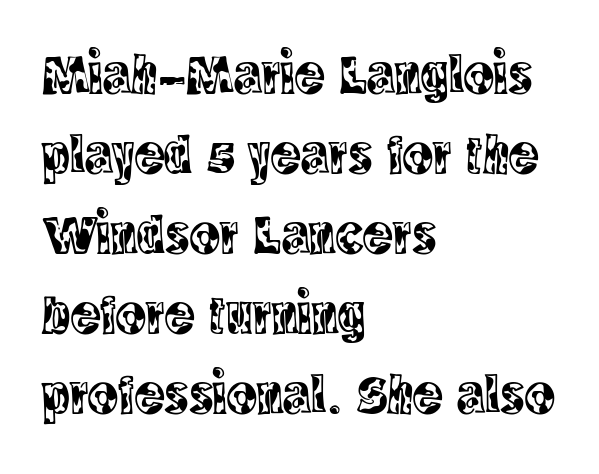
{"serif": "yes", "italic": "no", "width": "condensed", "x_height": "large", "monospaced": "no", "underline": "no", "align": "left", "line_spacing": "normal", "line_spacing_ratio": 1.43, "letter_spacing": "normal", "letter_spacing_em": 0.0, "glyph_px": 56}
